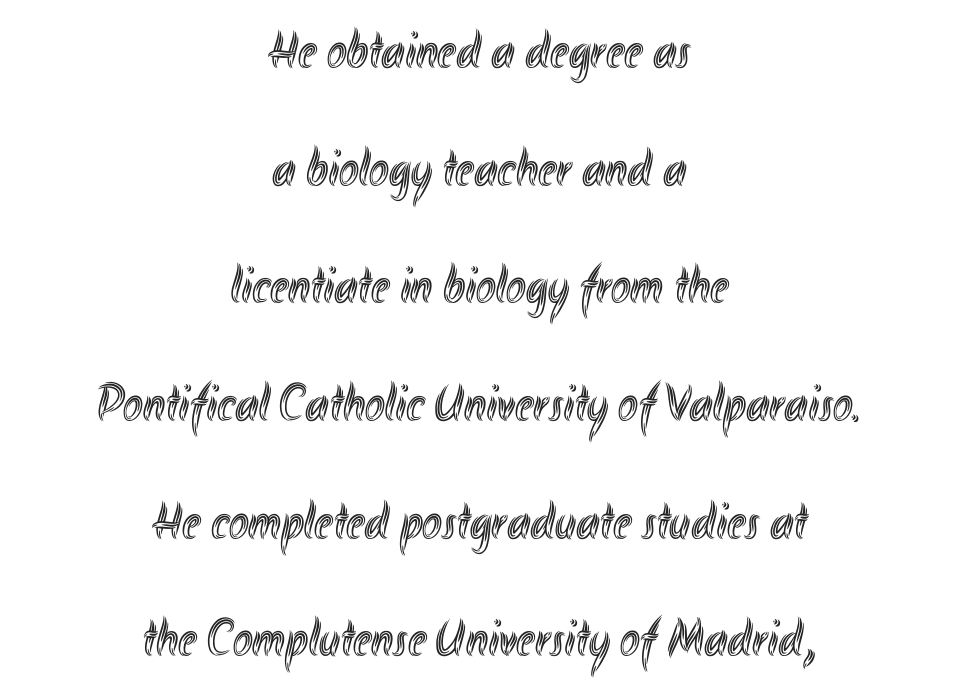
Q: Is the text italic (slanted)? A: Yes.
Q: Is the text underlined? A: No.
Q: How is the paragraph aligned? A: Centered.
Q: Is the spacing between letters normal or unusually wide? A: Normal.
Q: Is the spacing between lines tight, normal or loose? A: Loose.
Q: Width (condensed, normal, or wide)? A: Condensed.
Q: x-height? A: Small.
Q: Monospaced? A: No.
